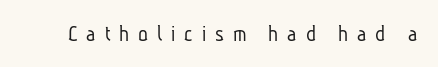
Q: Is the text bold? A: No.
Q: Is the text underlined? A: No.
Q: Is the spacing between letters normal or unusually wide? A: Unusually wide.
